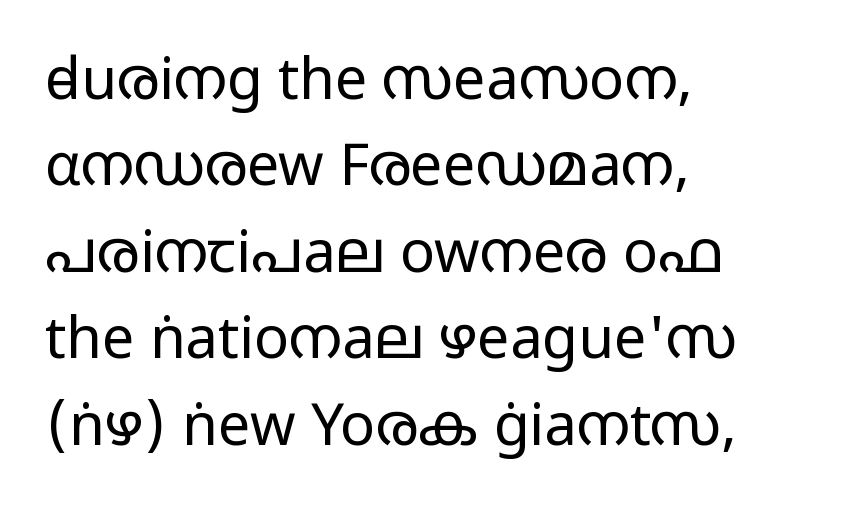
Q: Is the text bold? A: No.
Q: Is the text italic (slanted)? A: No, it is upright.
Q: Is the typeface a serif or a sans-serif typeface? A: Sans-serif.
Q: Is the text underlined? A: No.
Q: How is the paragraph aligned? A: Left-aligned.
Q: Is the spacing between letters normal or unusually wide? A: Normal.
Q: Is the spacing between lines tight, normal or loose? A: Normal.
Q: Width (condensed, normal, or wide)? A: Wide.
Q: Stroke contrast? A: Low.
Q: x-height? A: Medium.
Q: Monospaced? A: No.
